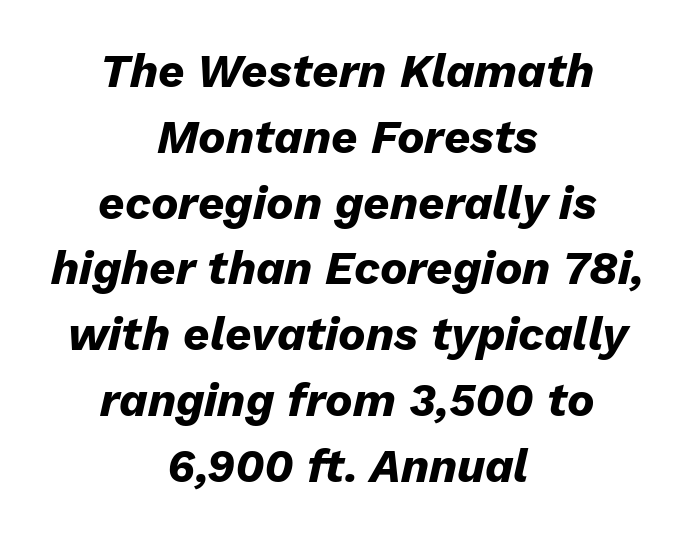
The string is rendered with underlining switched off. Tracking value appears to be zero — textbook default spacing. One glance says typical: line gaps are just what's usual. The face used here is proportionally spaced, like ordinary book or web type. Is the type bold? Yes — the strokes are clearly thick and heavy. A student would call this center alignment; a typographer would say set centered.
